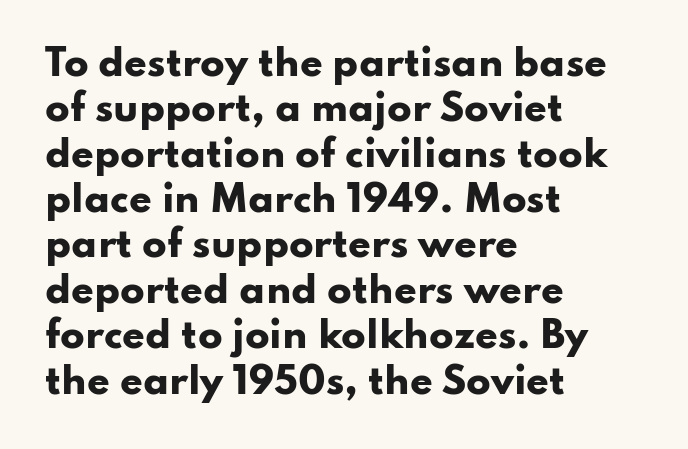
{"serif": "no", "italic": "no", "bold": "yes", "weight": "heavy", "width": "wide", "stroke_contrast": "low", "x_height": "small", "monospaced": "no", "underline": "no", "align": "left", "line_spacing": "normal", "line_spacing_ratio": 1.26, "letter_spacing": "normal", "letter_spacing_em": 0.0, "glyph_px": 36}
